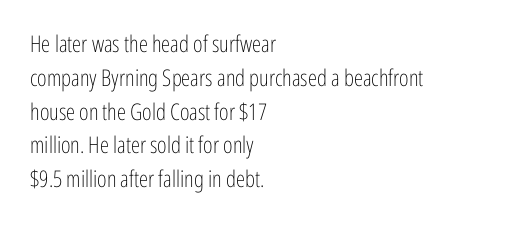
The image shows 23 px text type, upright; set left-aligned, normal line spacing (1.47x), normal letter spacing, not underlined.
